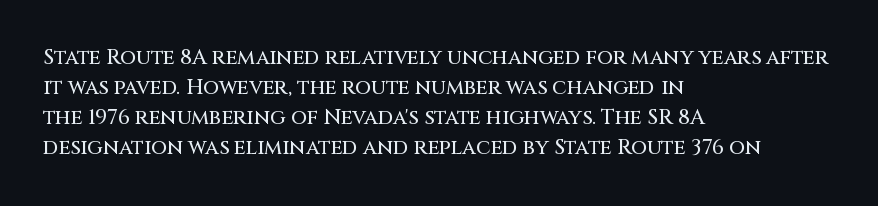
{"italic": "no", "underline": "no", "align": "left", "line_spacing": "normal", "line_spacing_ratio": 1.43, "letter_spacing": "normal", "letter_spacing_em": 0.0, "glyph_px": 21}
